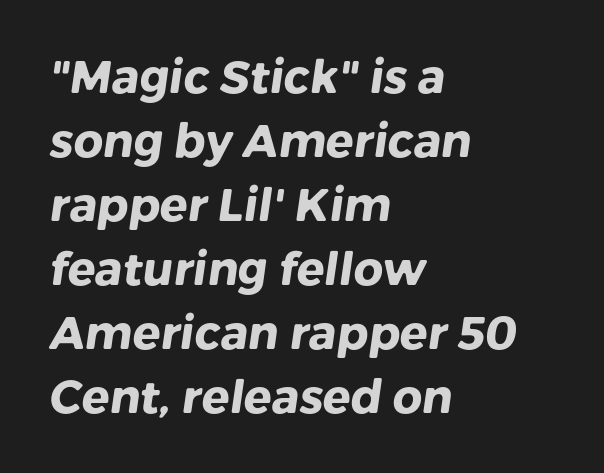
{"serif": "no", "bold": "yes", "weight": "heavy", "width": "normal", "stroke_contrast": "low", "x_height": "medium", "monospaced": "no", "underline": "no", "align": "left", "line_spacing": "normal", "line_spacing_ratio": 1.39, "letter_spacing": "normal", "letter_spacing_em": 0.0, "glyph_px": 46}
